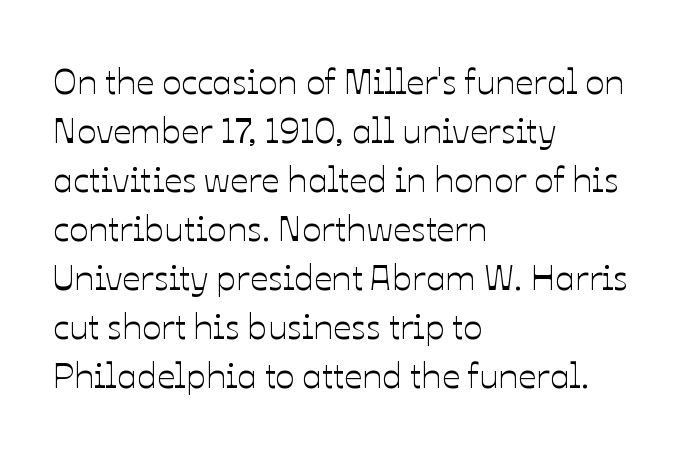
A typesetter would mark this as roman, not italic. Nothing unusual about the tracking: characters are spaced as the font intends. Type without underlining. Notice how descenders clear the ascenders below comfortably — that's standard leading. A student would call this left alignment; a typographer would say flush left, rag right.
